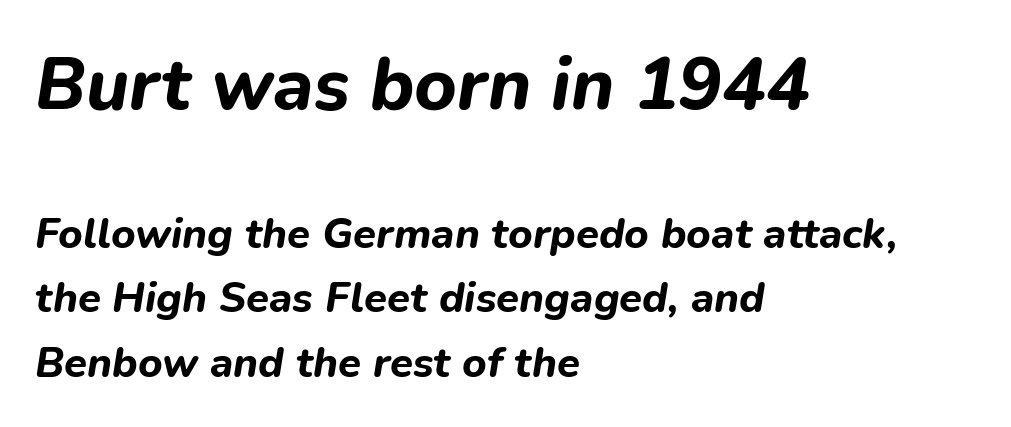
A full-strength bold gives these letters their thick strokes. The leading is moderate, giving the passage an even texture. Observe the lean: these are italic letterforms. Every row of glyphs begins at an identical x-position on the left. The face used here appears at its bigger size in the upper chunk. The passage shown is typed in a proportional face where columns would drift.
